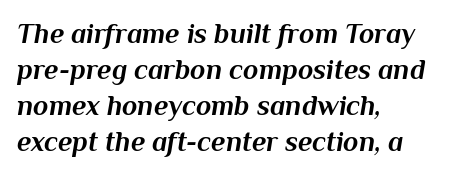
{"italic": "yes", "lean": "right", "slant_degrees": 10, "bold": "yes", "weight": "bold", "width": "normal", "stroke_contrast": "medium", "x_height": "medium", "monospaced": "no", "underline": "no", "align": "left", "line_spacing": "normal", "line_spacing_ratio": 1.28, "letter_spacing": "normal", "letter_spacing_em": 0.0, "glyph_px": 28}
